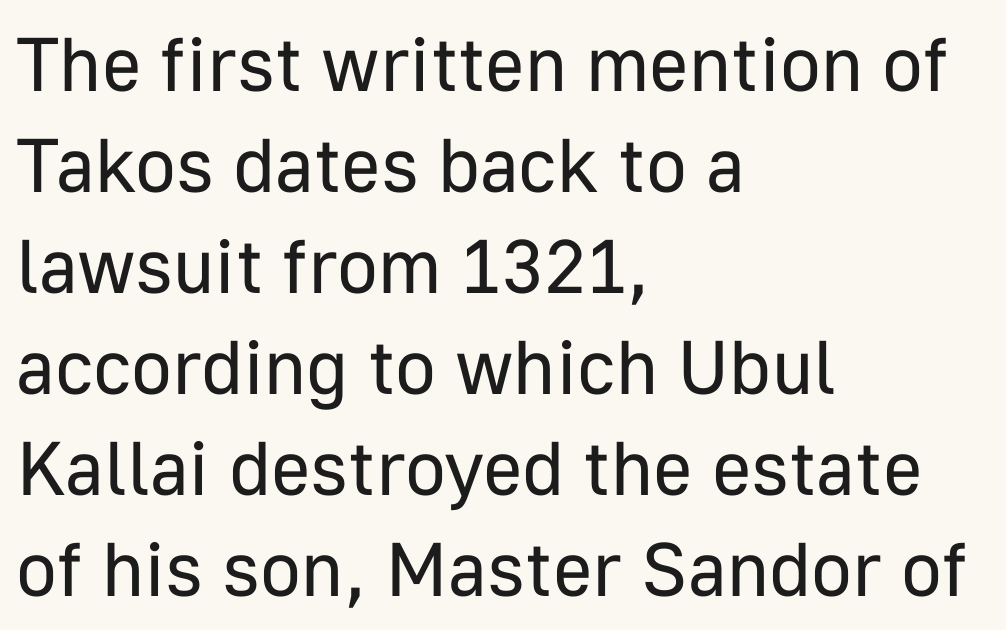
{"serif": "no", "italic": "no", "bold": "no", "weight": "regular", "width": "normal", "stroke_contrast": "low", "x_height": "medium", "monospaced": "no", "underline": "no", "align": "left", "line_spacing": "normal", "line_spacing_ratio": 1.33, "letter_spacing": "normal", "letter_spacing_em": 0.0, "glyph_px": 76}
